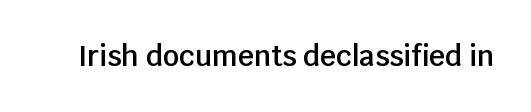
Strokes here are thickened, but only to semibold level. Descenders hang freely into open space. I'd call this a sans setting — the letters go barefoot. Every character sits straight up, as roman type does.
